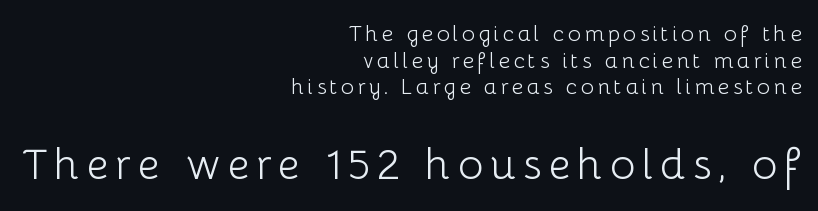
The image shows 43 px light sans-serif type, upright; set right-aligned, line spacing 1.21x, not underlined; the second (bottom) block is 1.95x larger; low stroke contrast and a medium x-height.
